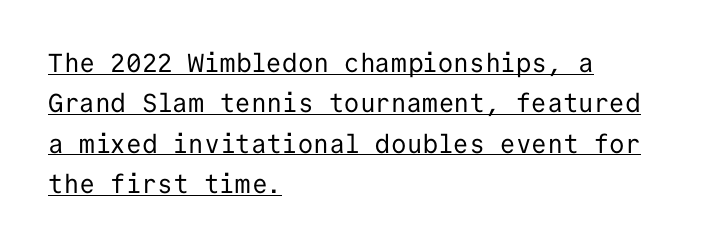
Q: Is the text bold? A: No.
Q: Is the text italic (slanted)? A: No, it is upright.
Q: Is the text underlined? A: Yes.
Q: How is the paragraph aligned? A: Left-aligned.
Q: Is the spacing between letters normal or unusually wide? A: Normal.
Q: Is the spacing between lines tight, normal or loose? A: Normal.
